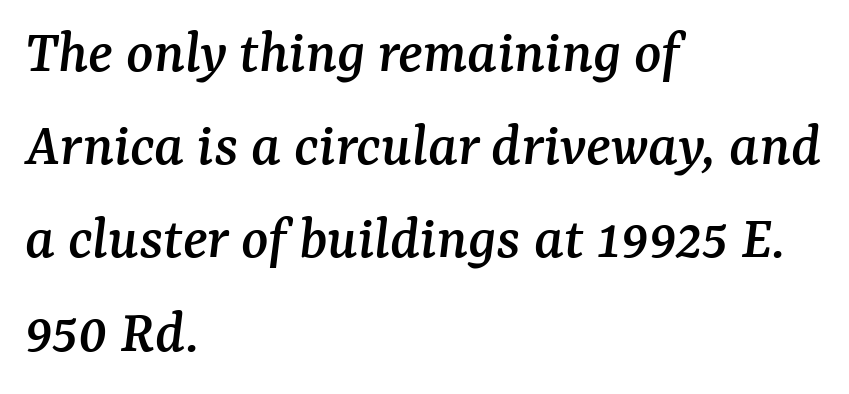
Observe the ordinary spacing: letters are neighbours, not strangers. Nobody drew a line under any word here. These lines were composed using italics. Serifs: yes, visible at the terminals of the letterforms. All the whitespace from short lines collects on the right. How would I describe the line gaps? Plain and ordinary.
